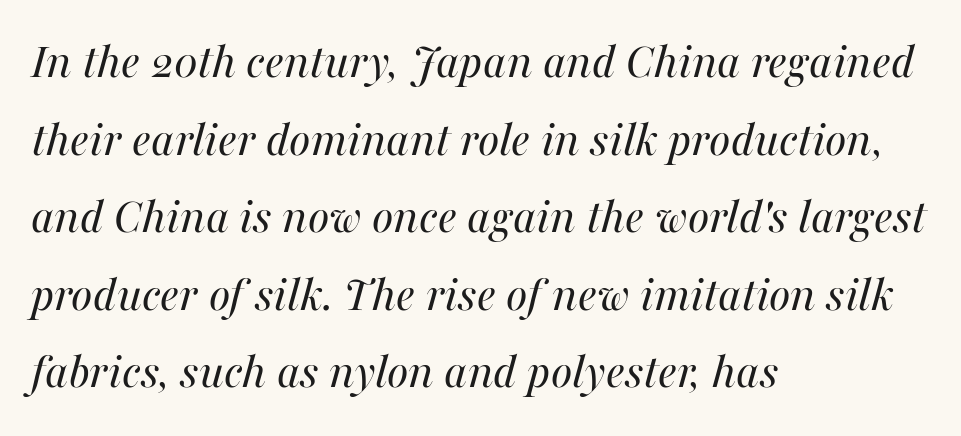
{"italic": "yes", "lean": "right", "slant_degrees": 16, "bold": "no", "weight": "regular", "width": "normal", "stroke_contrast": "medium", "x_height": "medium", "monospaced": "no", "underline": "no", "align": "left", "line_spacing": "normal", "line_spacing_ratio": 1.52, "letter_spacing": "normal", "letter_spacing_em": 0.0, "glyph_px": 51}
